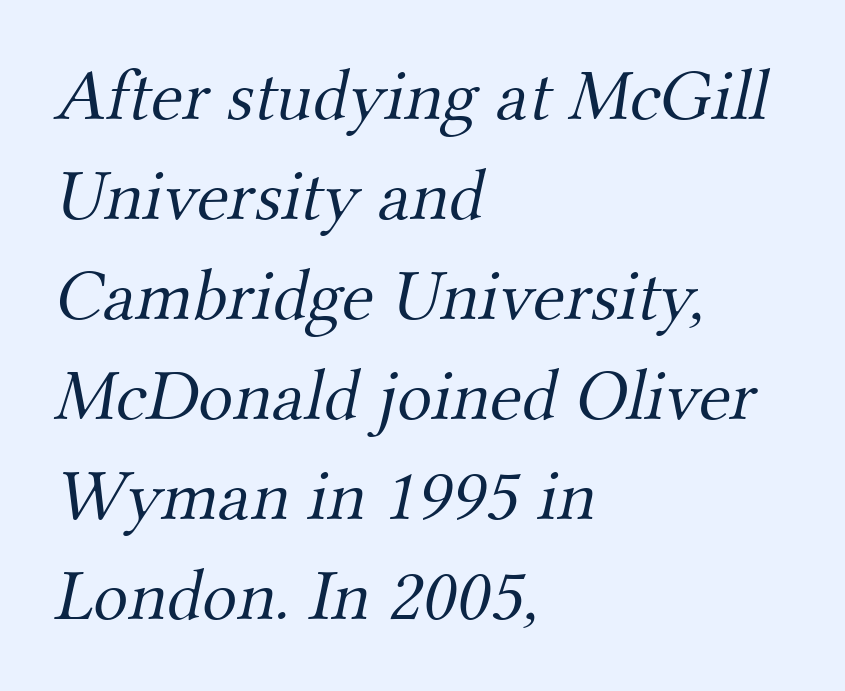
{"serif": "yes", "bold": "no", "weight": "light", "width": "normal", "stroke_contrast": "medium", "x_height": "small", "monospaced": "no", "underline": "no", "align": "left", "line_spacing": "normal", "line_spacing_ratio": 1.37, "letter_spacing": "normal", "letter_spacing_em": 0.0, "glyph_px": 73}
